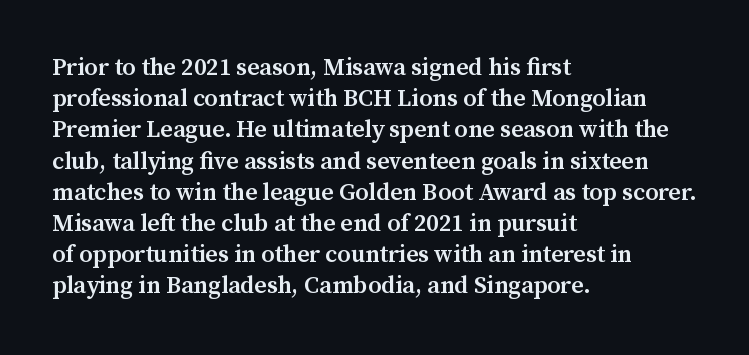
{"italic": "no", "bold": "semi", "underline": "no", "align": "left", "line_spacing": "normal", "line_spacing_ratio": 1.3, "letter_spacing": "normal", "letter_spacing_em": 0.0, "glyph_px": 24}
